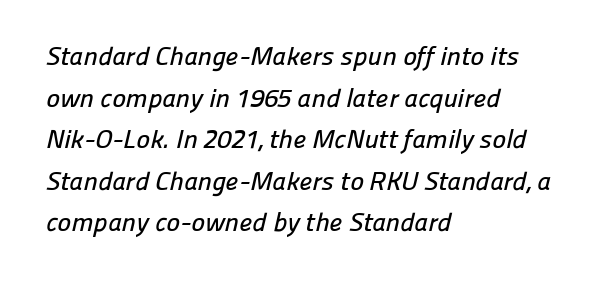
This rendering uses left alignment, leaving the right contour irregular. Summary of vertical rhythm: regular, with standard interline spacing. Quick note: underline off. Letter spacing: default.
